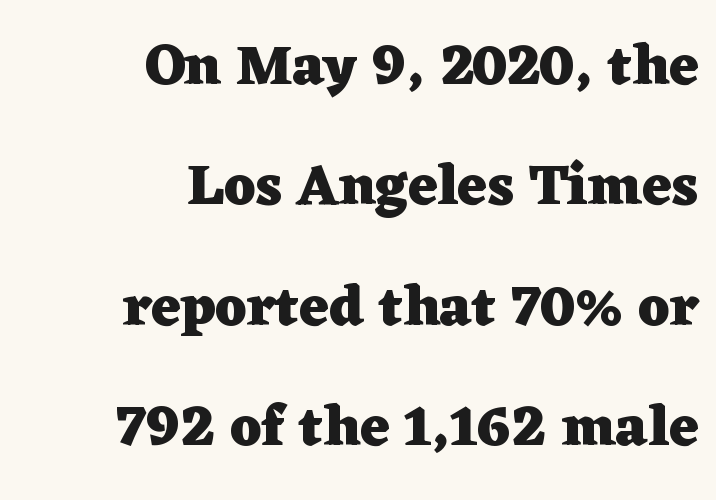
How heavy is the stroke? Heavy — this is a bold. What kind of face is this? One with serifs. The horizontal fit of the characters is conventional and even. The designer dialed line spacing up above the default. Type without underlining. Think of a printed novel: that variable character pitch is what you see here.
